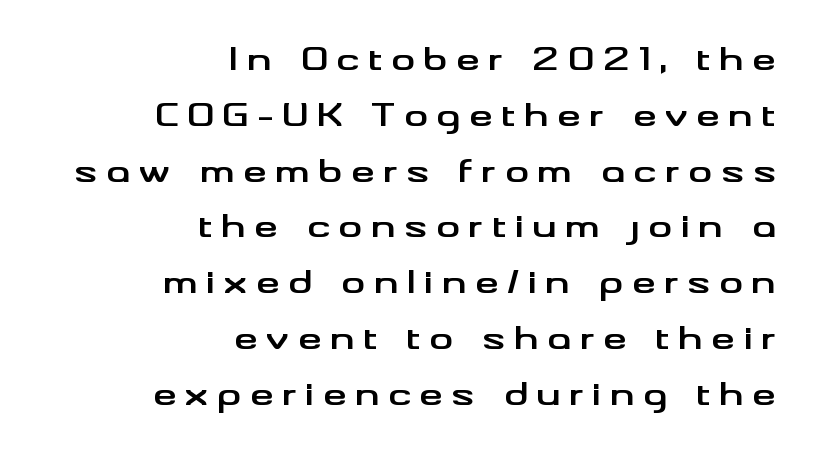
The passage shown is not underscored anywhere. Note: no serifs on the glyphs. Looks like regular typesetting: each glyph gets only the width it needs. Alignment: flush right. Spacing between characters has been opened up far beyond the box default.
